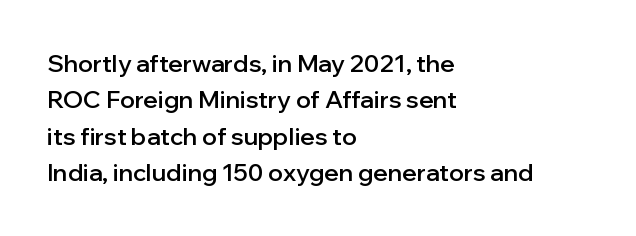
These lines keep a tight, regular rhythm from letter to letter. The foot of each line stays bare and open. The rag falls on the right side of this text block. The designer left line spacing at the default.
